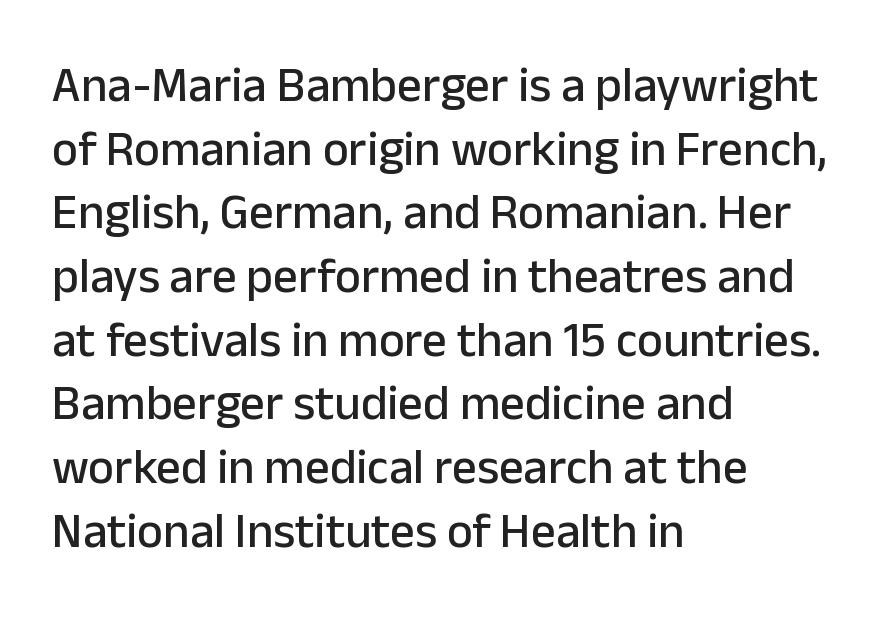
{"serif": "no", "italic": "no", "width": "normal", "stroke_contrast": "low", "x_height": "medium", "monospaced": "no", "underline": "no", "align": "left", "line_spacing": "normal", "line_spacing_ratio": 1.3, "letter_spacing": "normal", "letter_spacing_em": 0.0, "glyph_px": 49}
